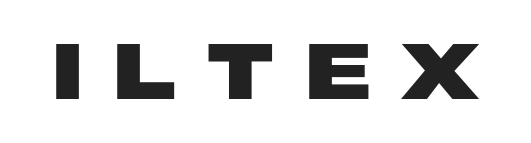
The words here are not underlined. Tracking value appears strongly positive — letters spread wide. A typesetter would call this proportional, since set widths differ per character. Nope, not italic — everything's standing straight. Heft: maximum for text — a bold. Letterform terminals end flat and unadorned throughout the passage.
